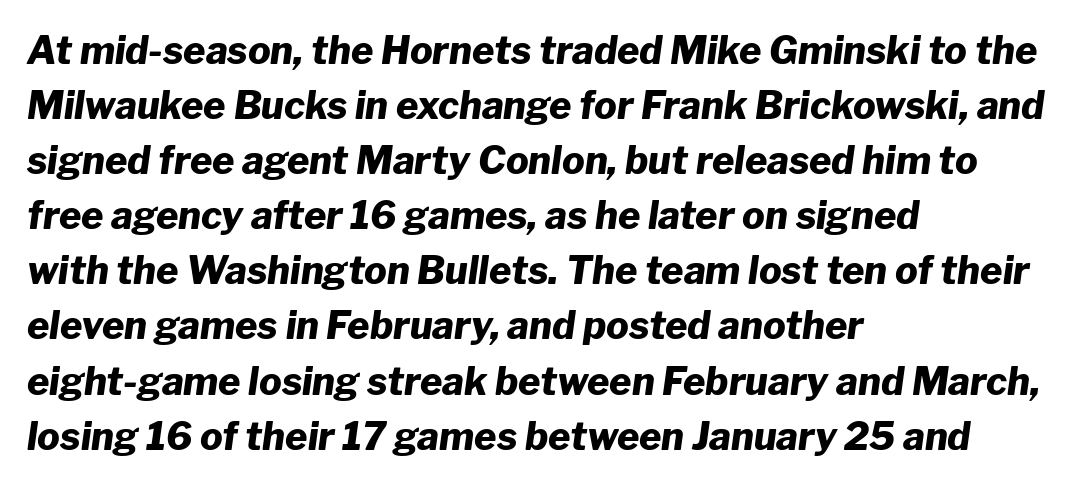
{"italic": "yes", "lean": "right", "slant_degrees": 8, "bold": "yes", "weight": "heavy", "width": "normal", "stroke_contrast": "low", "x_height": "medium", "monospaced": "no", "underline": "no", "align": "left", "line_spacing": "normal", "line_spacing_ratio": 1.45, "letter_spacing": "normal", "letter_spacing_em": 0.0, "glyph_px": 38}
